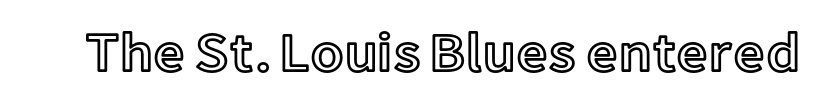
{"italic": "no", "width": "normal", "x_height": "medium", "monospaced": "no", "underline": "no", "letter_spacing": "normal", "letter_spacing_em": 0.0, "glyph_px": 55}
